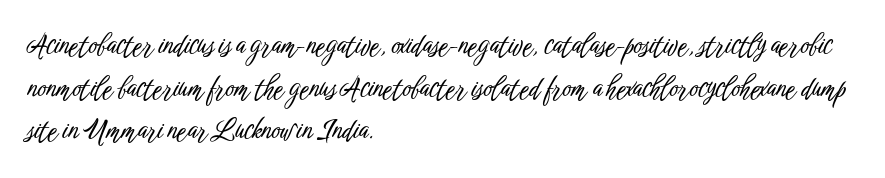
Q: Is the text italic (slanted)? A: Yes.
Q: Is the text underlined? A: No.
Q: How is the paragraph aligned? A: Left-aligned.
Q: Is the spacing between letters normal or unusually wide? A: Normal.
Q: Is the spacing between lines tight, normal or loose? A: Normal.
